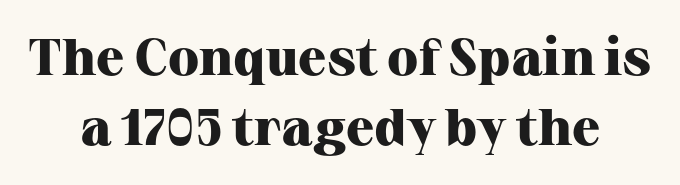
Beneath every word, the page is bare. The paragraph shown floats in the horizontal middle. This sample keeps an unexceptional amount of space between lines. Caption: bold face, heavy strokes.
